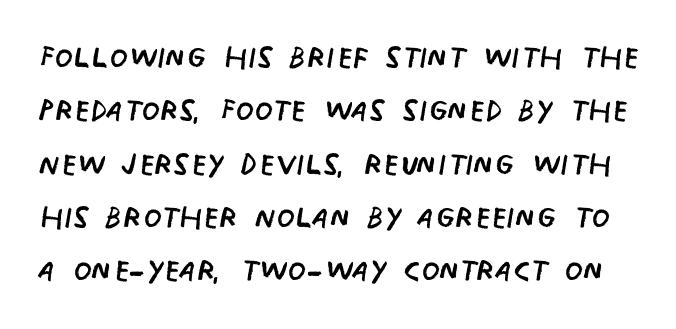
Note: no serifs on the glyphs. These lines sit exactly where default settings would place them. The rendering uses natural spacing where letterforms have individual widths. Underline: absent.
